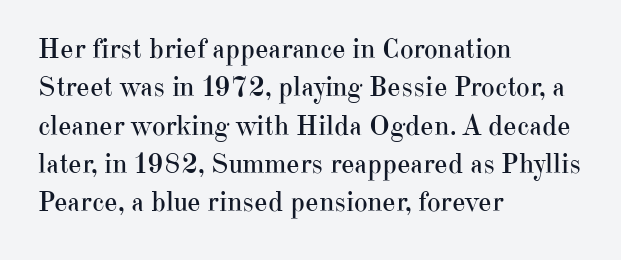
Plain, unruled lines of type. Words appear dense and cohesive because spacing is normal. Leftover space on each line is placed entirely after the last word. The font family rendered here belongs to the serif group. Reading down the column, the eye jumps a familiar distance to each next line. Looks like regular typesetting: each glyph gets only the width it needs.
